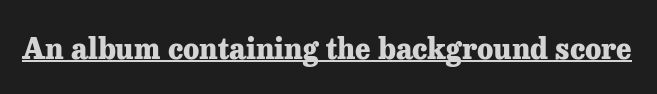
The image shows 29 px heavy serif type, upright; set normal letter spacing, underlined; low stroke contrast and a medium x-height.
